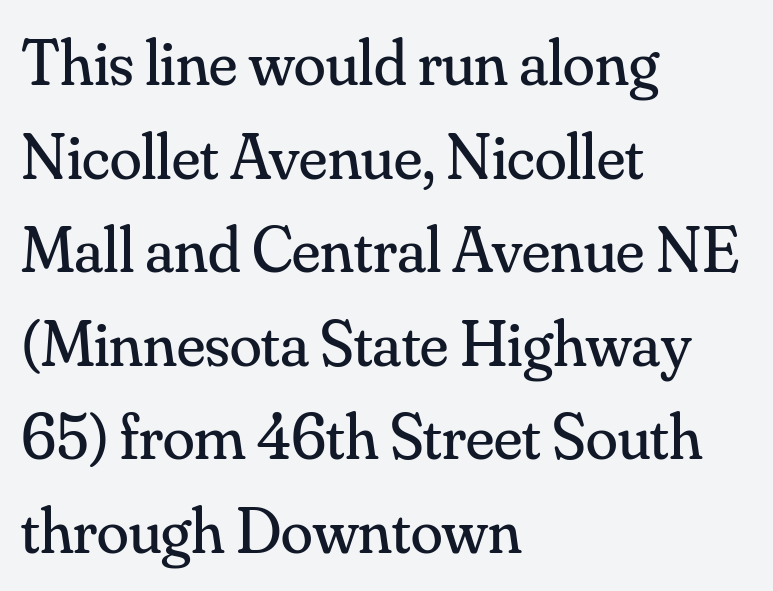
Letters rest on an invisible, unmarked baseline. Regarding serifs, this sample has them. The strokes are not fattened; the text isn't bold. Looks like regular typesetting: each glyph gets only the width it needs. Horizontally, the lines are justified to the leading edge only. Reading down the column, the eye jumps a familiar distance to each next line.
